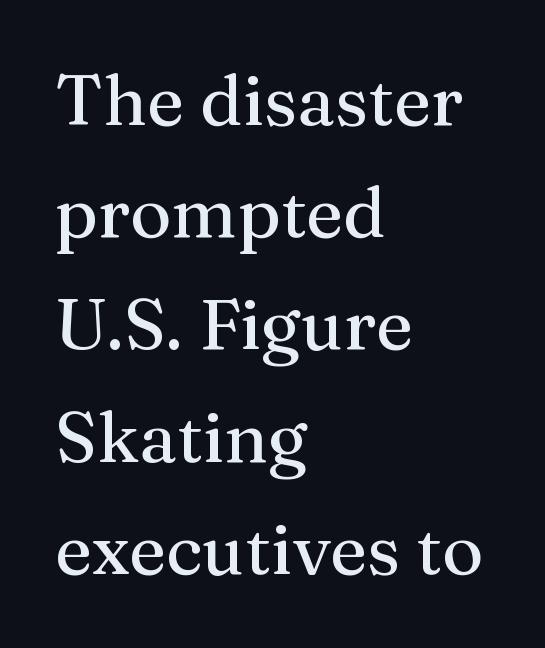
This block has exactly the height ordinary leading produces. The area under the type is left untouched. Look at the tracking — it's just the regular setting, nothing added. The lettering stays uniformly vertical, giving the passage a roman look. Serif or sans? Serif — the stroke terminals have little feet.
